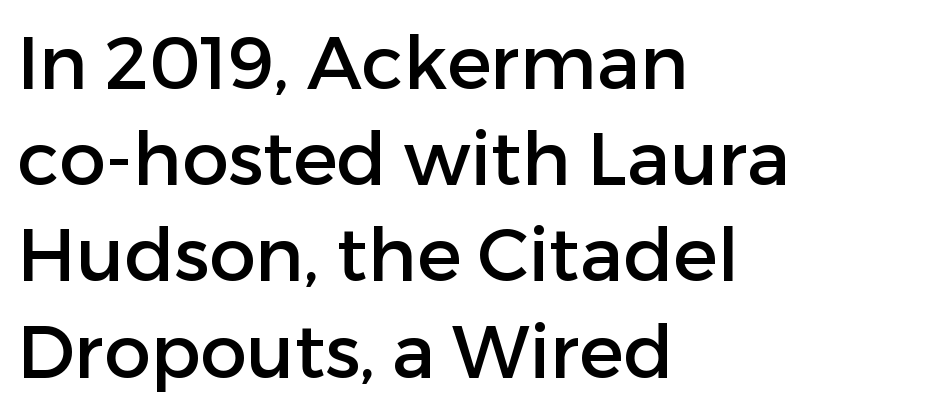
{"serif": "no", "italic": "no", "width": "normal", "stroke_contrast": "low", "x_height": "medium", "monospaced": "no", "underline": "no", "align": "left", "line_spacing": "normal", "line_spacing_ratio": 1.3, "letter_spacing": "normal", "letter_spacing_em": 0.0, "glyph_px": 74}
